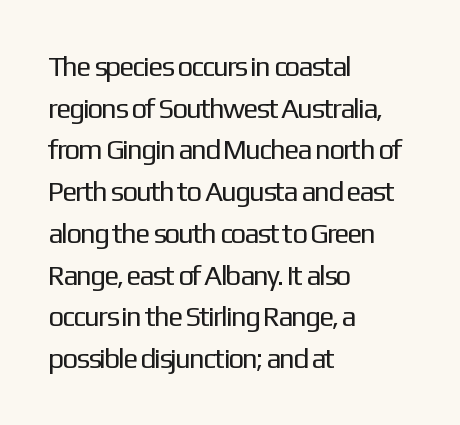
The image shows 28 px regular-weight sans-serif type, upright; set left-aligned, normal line spacing (1.49x), normal letter spacing, not underlined; low stroke contrast and a medium x-height.
